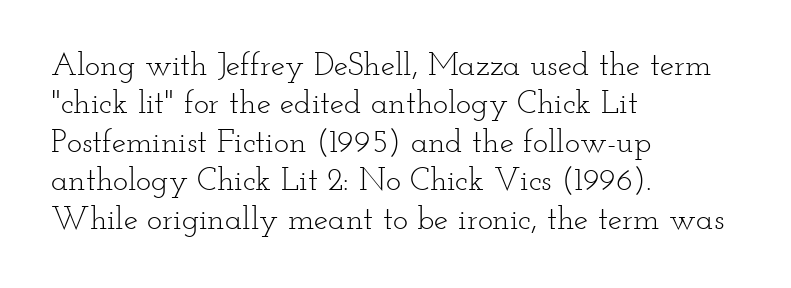
Letter spacing: default. If you drew a ruler down the left edge, every line would touch it. Quick note: underline off. In terms of posture, this sample is upright. These lines are rendered in a variable-pitch font. This sample uses a serif face.
